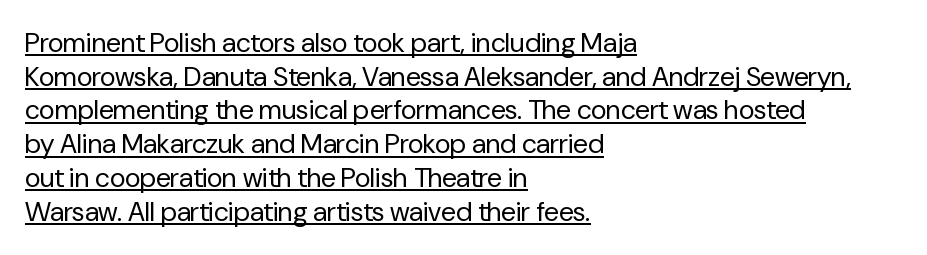
The image shows 27 px text type, upright; set left-aligned, normal line spacing (1.25x), normal letter spacing, underlined.
